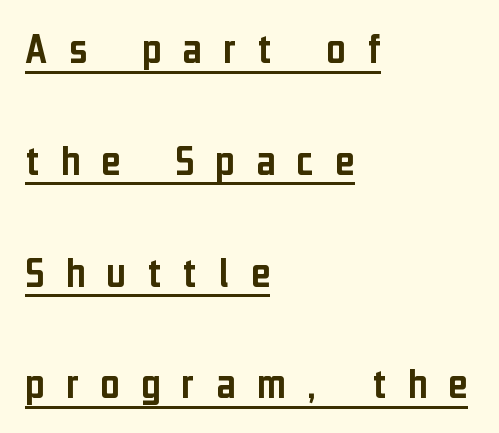
{"serif": "no", "italic": "no", "width": "condensed", "stroke_contrast": "low", "x_height": "medium", "monospaced": "no", "underline": "yes", "align": "left", "line_spacing": "loose", "line_spacing_ratio": 2.43, "letter_spacing": "wide", "letter_spacing_em": 0.47, "glyph_px": 46}
